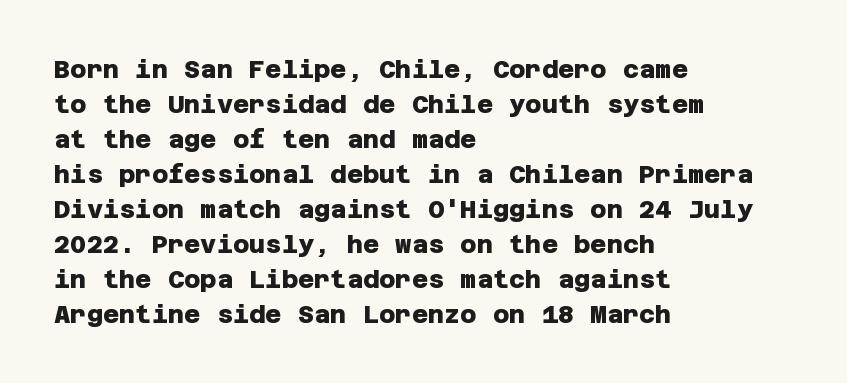
{"bold": "yes", "underline": "no", "align": "left", "line_spacing": "normal", "line_spacing_ratio": 1.4, "letter_spacing": "normal", "letter_spacing_em": 0.0, "glyph_px": 25}
